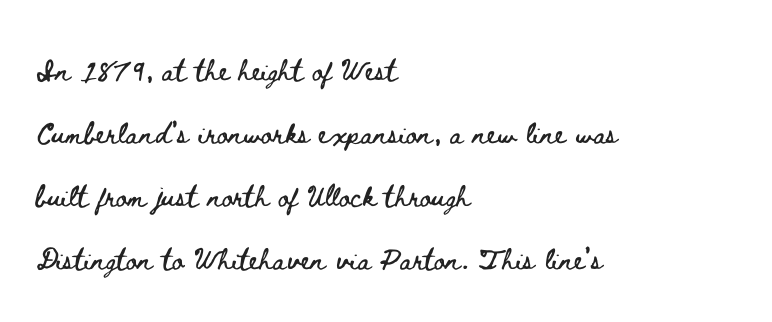
{"underline": "no", "align": "left", "line_spacing": "loose", "line_spacing_ratio": 2.33, "letter_spacing": "normal", "letter_spacing_em": 0.0, "glyph_px": 27}
